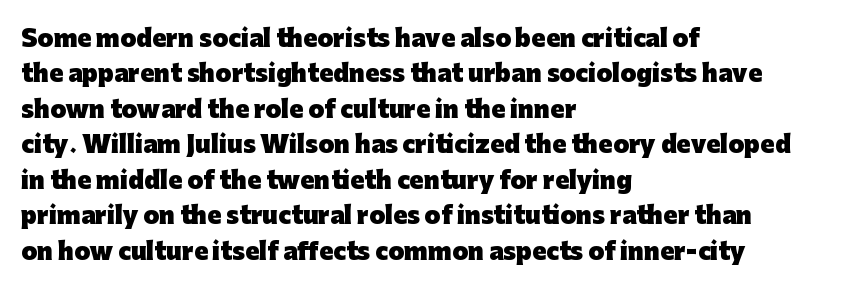
The image shows 23 px bold type, upright; set left-aligned, normal line spacing (1.54x), normal letter spacing, not underlined.
